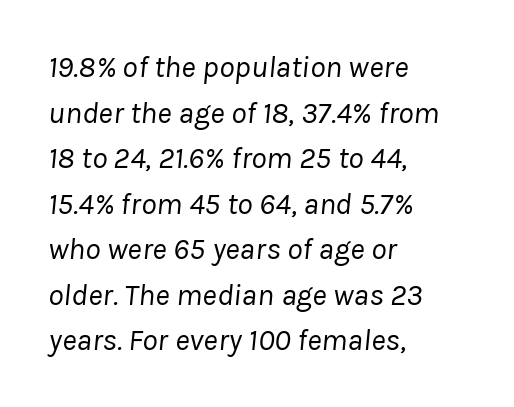
Only glyphs here, with clear space below each row. Visually the block forms a straight wall on the left and a jagged coastline on the right. If you drew a line through each stem, it would be angled. Each letter keeps its own natural width here, so spacing adapts to shape.
